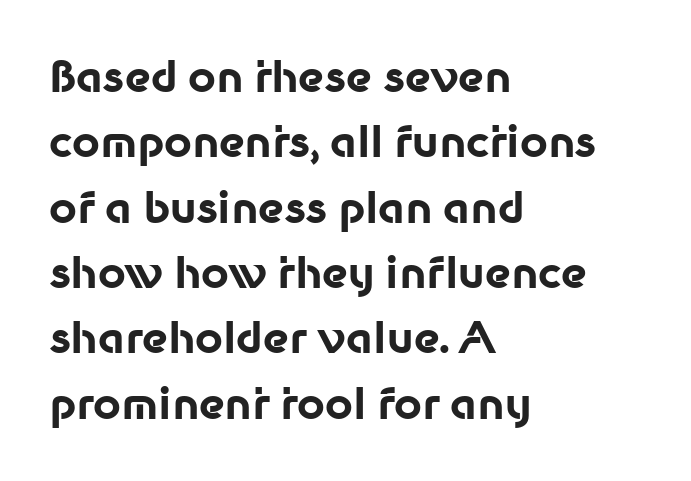
{"serif": "no", "italic": "no", "bold": "yes", "weight": "bold", "width": "normal", "stroke_contrast": "low", "x_height": "medium", "monospaced": "no", "underline": "no", "align": "left", "line_spacing": "normal", "line_spacing_ratio": 1.52, "letter_spacing": "normal", "letter_spacing_em": 0.0, "glyph_px": 43}
